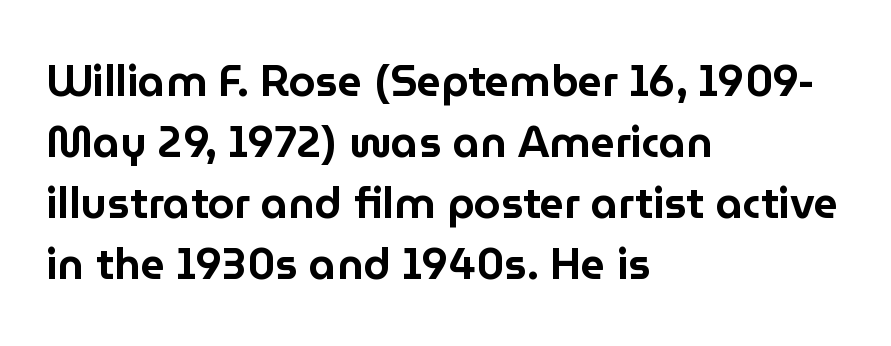
Which margin do the lines hug? The left one — the right edge is uneven. Notice how the stems are strictly vertical — no italics here. Note the varied advance widths — an 'i' is clearly narrower than an 'm'. Anything drawn beneath the words? Only blank space. Nope, no serifs anywhere on these letters.
